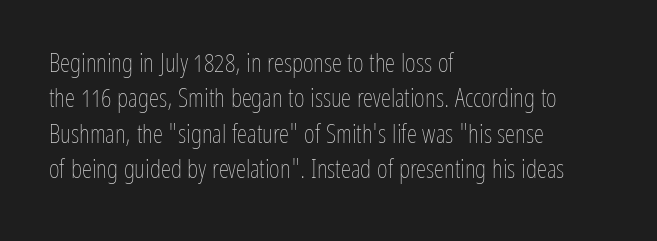
Vertically, the passage feels balanced, rows spaced as you'd expect. No italicization has been applied; the sample stays upright. A bare baseline throughout the passage. Think standard paragraph weight, or any step lighter than that.
